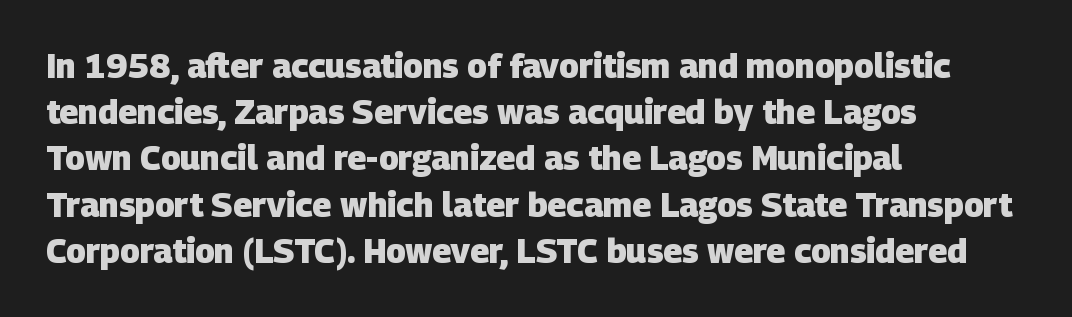
{"serif": "no", "bold": "yes", "weight": "heavy", "width": "normal", "stroke_contrast": "low", "x_height": "large", "monospaced": "no", "underline": "no", "align": "left", "line_spacing": "normal", "line_spacing_ratio": 1.4, "letter_spacing": "normal", "letter_spacing_em": 0.0, "glyph_px": 33}
